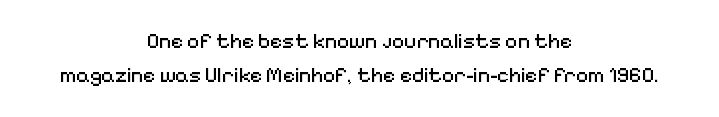
Q: Is the text bold? A: No.
Q: Is the text italic (slanted)? A: No, it is upright.
Q: Is the text underlined? A: No.
Q: How is the paragraph aligned? A: Centered.
Q: Is the spacing between letters normal or unusually wide? A: Normal.
Q: Is the spacing between lines tight, normal or loose? A: Normal.
